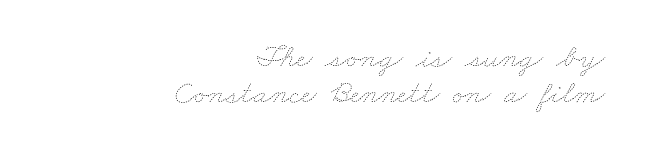
Between one letter and the next there's only the usual sliver of space. The passage shown stacks its lines with hardly any gap. Anything drawn beneath the words? Only blank space. This sample has the flowing, uneven cadence of proportional lettering.
